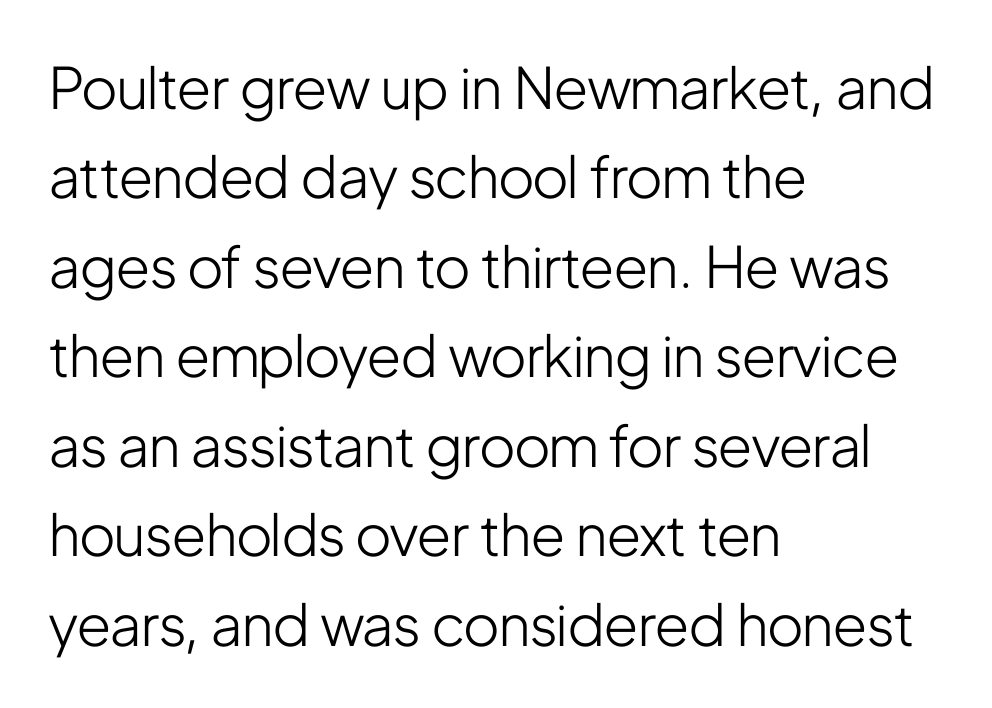
{"serif": "no", "italic": "no", "bold": "no", "weight": "light", "width": "condensed", "stroke_contrast": "low", "x_height": "medium", "monospaced": "no", "underline": "no", "align": "left", "line_spacing": "normal", "line_spacing_ratio": 1.57, "letter_spacing": "normal", "letter_spacing_em": 0.0, "glyph_px": 57}
